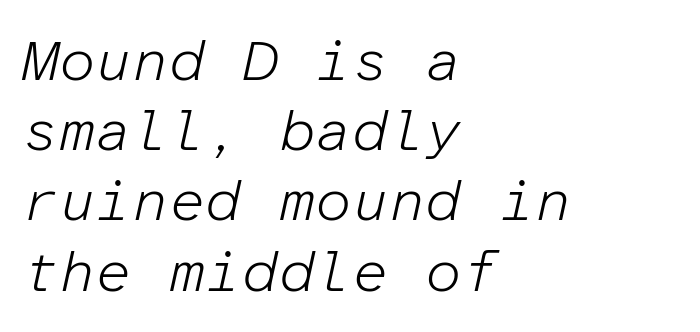
{"italic": "yes", "lean": "right", "slant_degrees": 12, "bold": "no", "weight": "light", "width": "normal", "stroke_contrast": "low", "x_height": "medium", "monospaced": "yes", "underline": "no", "align": "left", "line_spacing_ratio": 1.21, "letter_spacing": "normal", "letter_spacing_em": 0.0, "glyph_px": 58}
